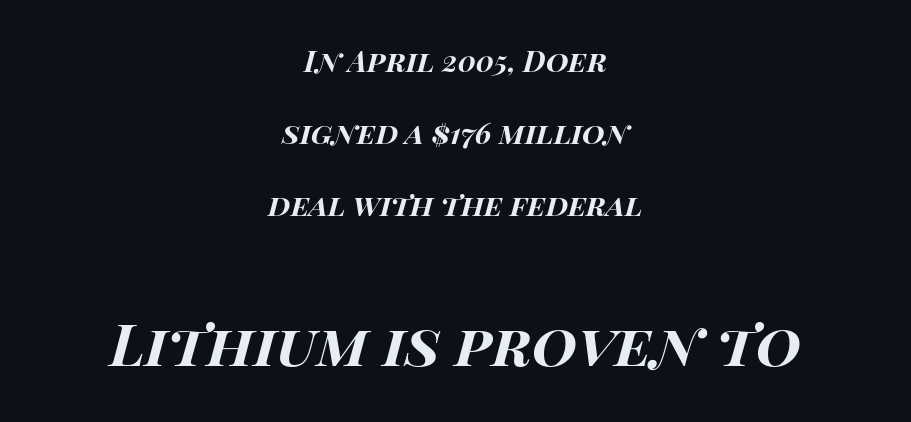
{"italic": "yes", "lean": "right", "slant_degrees": 14, "bold": "yes", "weight": "bold", "width": "wide", "stroke_contrast": "high", "x_height": "large", "monospaced": "no", "underline": "no", "align": "center", "line_spacing": "loose", "line_spacing_ratio": 2.49, "letter_spacing": "normal", "letter_spacing_em": 0.0, "larger_block": "second", "size_ratio": 2.0, "glyph_px": 58}
